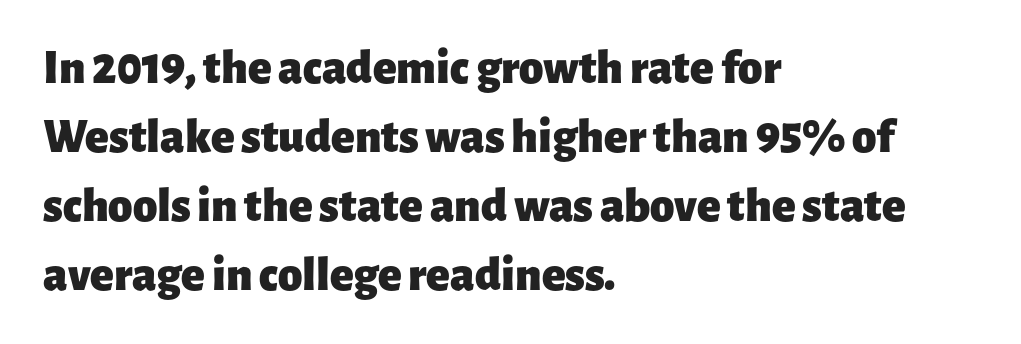
In terms of letterspacing, this is plain default setting. Each row of text sits above clean, open space. Typeset ragged right — the left edge is the straight one. Every stem runs plumb, perpendicular to the baseline. The face used here is proportionally spaced, like ordinary book or web type.
